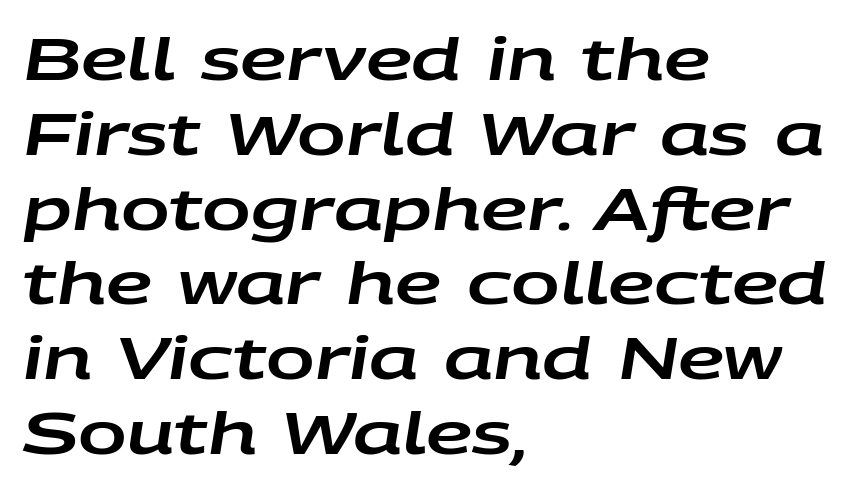
The passage shown has conventional tracking throughout. In CSS terms this would be text-align: left. Quick note: interline space is typical. A typesetter would call this proportional, since set widths differ per character. Letters rest on an invisible, unmarked baseline.
